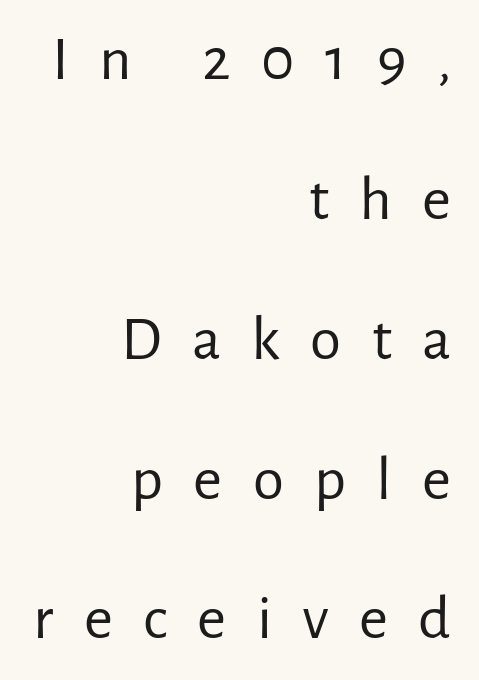
Q: Is the text bold? A: No.
Q: Is the text italic (slanted)? A: No, it is upright.
Q: Is the typeface a serif or a sans-serif typeface? A: Sans-serif.
Q: Is the text underlined? A: No.
Q: How is the paragraph aligned? A: Right-aligned.
Q: Is the spacing between letters normal or unusually wide? A: Unusually wide.
Q: Is the spacing between lines tight, normal or loose? A: Loose.
Q: Width (condensed, normal, or wide)? A: Normal.
Q: Stroke contrast? A: Low.
Q: x-height? A: Medium.
Q: Monospaced? A: No.
